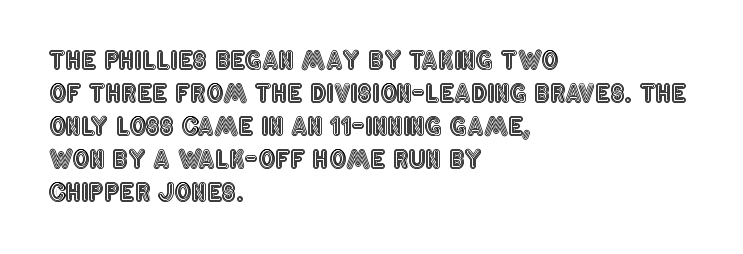
The type sits square on the baseline with zero lean. Students, observe: this is what conventionally led text looks like. Notice how the passage keeps a crisp vertical edge on the left only. Lines of text with bare space underneath.
